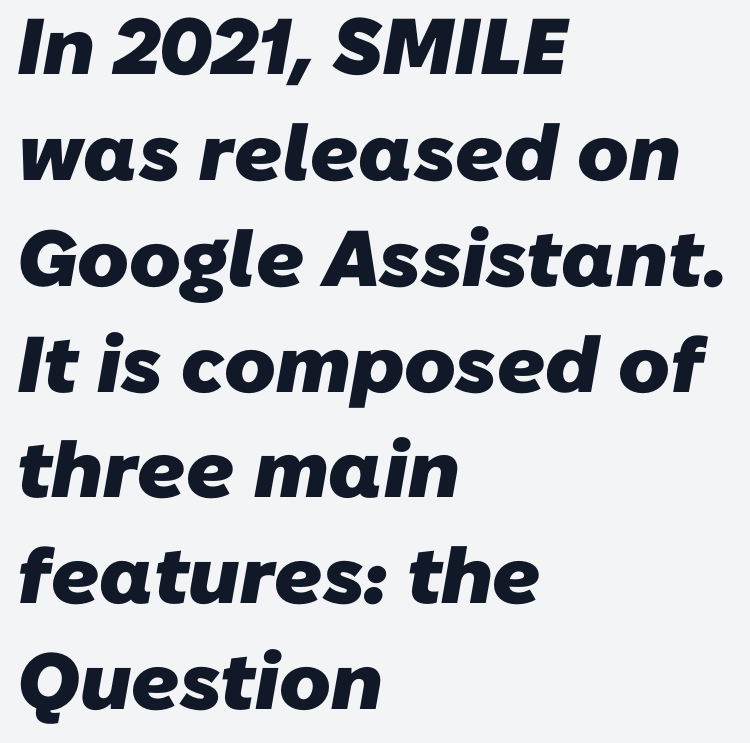
The image shows 79 px heavy sans-serif type; set left-aligned, normal line spacing (1.34x), normal letter spacing, not underlined; low stroke contrast and a medium x-height.
